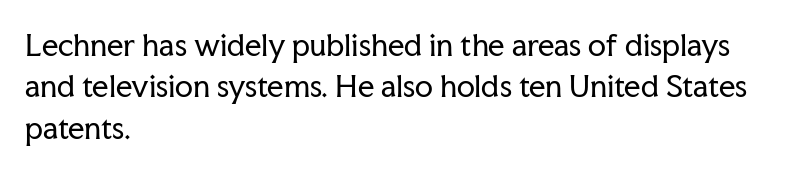
{"serif": "yes", "italic": "no", "bold": "no", "weight": "regular", "width": "normal", "stroke_contrast": "low", "x_height": "medium", "monospaced": "no", "underline": "no", "align": "left", "line_spacing": "normal", "line_spacing_ratio": 1.43, "letter_spacing": "normal", "letter_spacing_em": 0.0, "glyph_px": 29}
